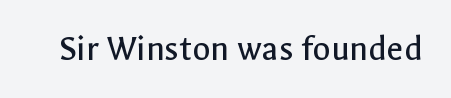
{"serif": "no", "italic": "no", "bold": "no", "weight": "regular", "width": "normal", "x_height": "medium", "monospaced": "no", "underline": "no", "letter_spacing": "normal", "letter_spacing_em": 0.0, "glyph_px": 37}
